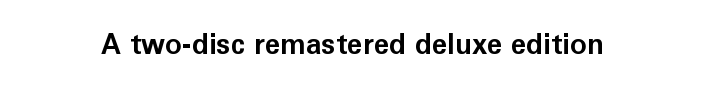
Q: Is the text bold? A: Yes.
Q: Is the text italic (slanted)? A: No, it is upright.
Q: Is the typeface a serif or a sans-serif typeface? A: Sans-serif.
Q: Is the text underlined? A: No.
Q: Is the spacing between letters normal or unusually wide? A: Normal.
Q: Width (condensed, normal, or wide)? A: Normal.
Q: Stroke contrast? A: Low.
Q: x-height? A: Medium.
Q: Monospaced? A: No.
